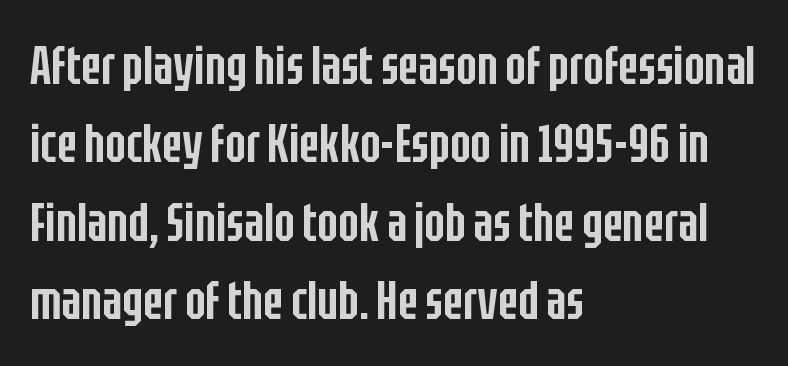
{"serif": "no", "italic": "no", "bold": "semi", "weight": "semibold", "width": "condensed", "stroke_contrast": "low", "x_height": "large", "monospaced": "no", "underline": "no", "align": "left", "line_spacing": "normal", "line_spacing_ratio": 1.45, "letter_spacing": "normal", "letter_spacing_em": 0.0, "glyph_px": 54}
